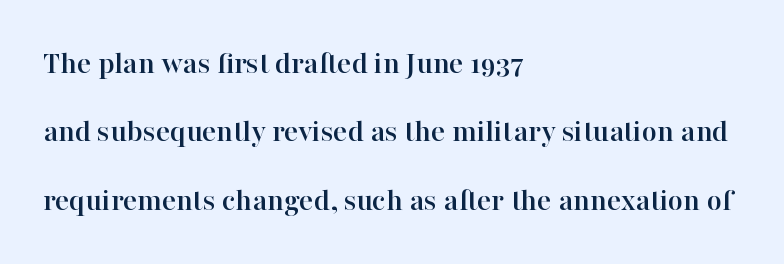
Quick note: interline space is abundant. Glyph-to-glyph distance matches everyday printed text. Bare-footed words on every line. The designer went with a serif here, giving each stem small feet. These lines are set flush left with a ragged right edge.
